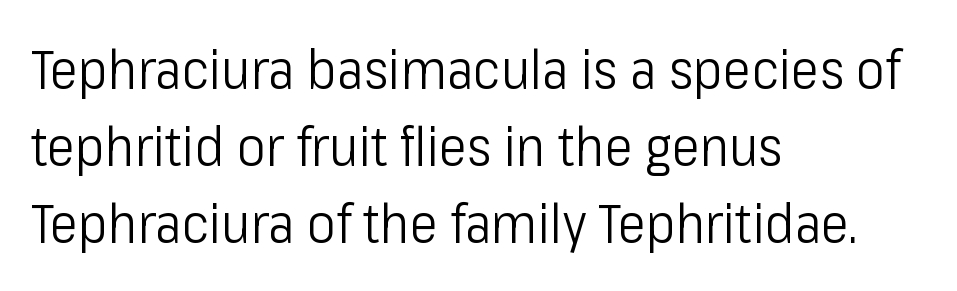
Q: Is the text bold? A: No.
Q: Is the text italic (slanted)? A: No, it is upright.
Q: Is the typeface a serif or a sans-serif typeface? A: Sans-serif.
Q: Is the text underlined? A: No.
Q: How is the paragraph aligned? A: Left-aligned.
Q: Is the spacing between letters normal or unusually wide? A: Normal.
Q: Is the spacing between lines tight, normal or loose? A: Normal.
Q: Width (condensed, normal, or wide)? A: Condensed.
Q: Stroke contrast? A: Low.
Q: x-height? A: Medium.
Q: Monospaced? A: No.
